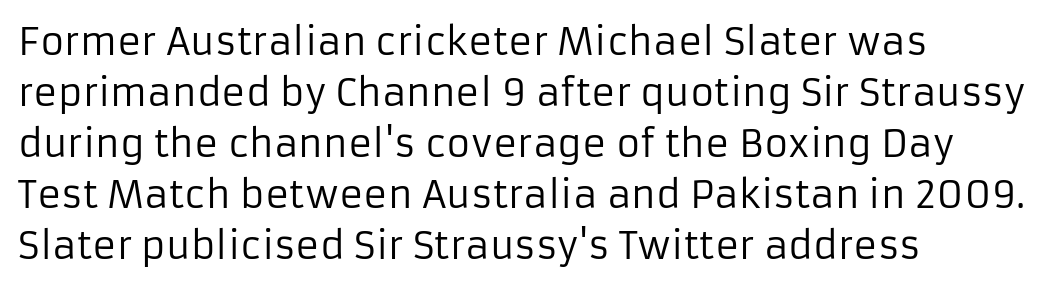
Q: Is the text bold? A: No.
Q: Is the text italic (slanted)? A: No, it is upright.
Q: Is the typeface a serif or a sans-serif typeface? A: Sans-serif.
Q: Is the text underlined? A: No.
Q: How is the paragraph aligned? A: Left-aligned.
Q: Is the spacing between letters normal or unusually wide? A: Normal.
Q: Is the spacing between lines tight, normal or loose? A: Normal.
Q: Width (condensed, normal, or wide)? A: Normal.
Q: Stroke contrast? A: Low.
Q: x-height? A: Medium.
Q: Monospaced? A: No.
